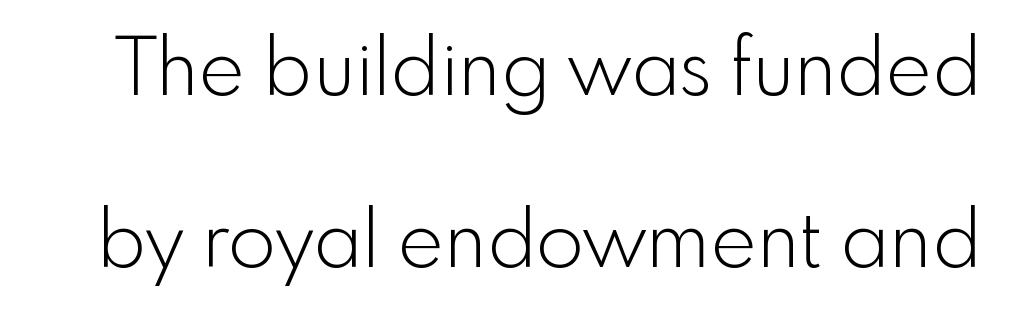
{"serif": "no", "italic": "no", "bold": "no", "weight": "light", "width": "normal", "x_height": "small", "monospaced": "no", "underline": "no", "line_spacing": "loose", "line_spacing_ratio": 2.2, "letter_spacing": "normal", "letter_spacing_em": 0.0, "glyph_px": 78}
